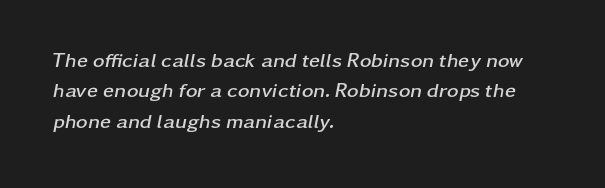
Q: Is the text bold? A: Yes.
Q: Is the text italic (slanted)? A: Yes, it leans right by about 11 degrees.
Q: Is the text underlined? A: No.
Q: How is the paragraph aligned? A: Left-aligned.
Q: Is the spacing between letters normal or unusually wide? A: Normal.
Q: Is the spacing between lines tight, normal or loose? A: Normal.
